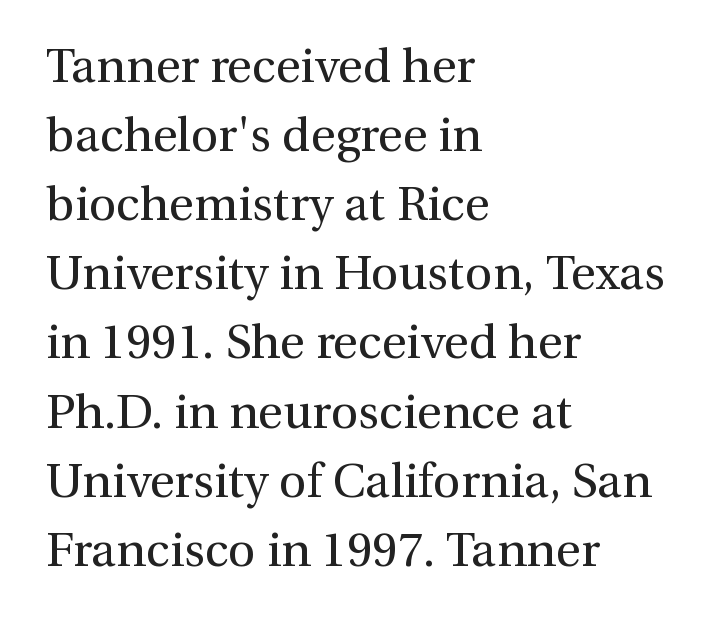
Character widths vary here, with narrow letters taking less room than wide ones. In terms of posture, this sample is upright. Underlining? Definitely not there. Rows of type keep a routine distance in the vertical direction.
